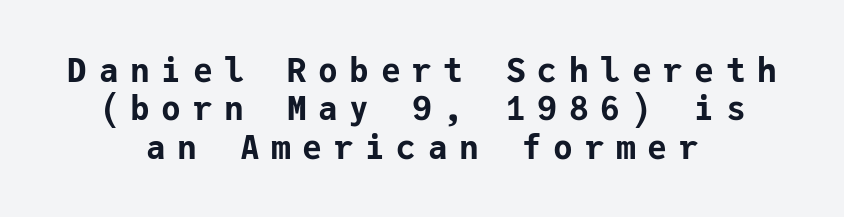
Q: Is the text bold? A: Yes.
Q: Is the text italic (slanted)? A: No, it is upright.
Q: Is the typeface a serif or a sans-serif typeface? A: Sans-serif.
Q: Is the text underlined? A: No.
Q: How is the paragraph aligned? A: Centered.
Q: Is the spacing between letters normal or unusually wide? A: Unusually wide.
Q: Width (condensed, normal, or wide)? A: Normal.
Q: Stroke contrast? A: Low.
Q: x-height? A: Medium.
Q: Monospaced? A: Yes.
